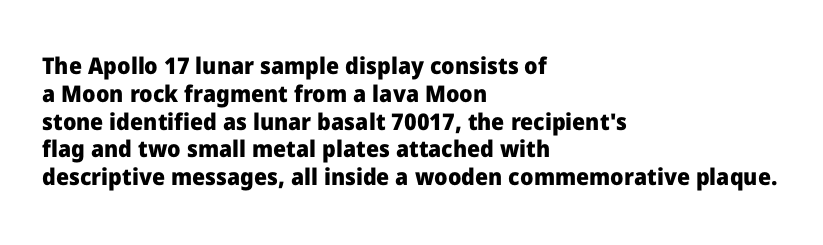
The image shows 23 px bold type, upright; set left-aligned, line spacing 1.21x, normal letter spacing, not underlined.
